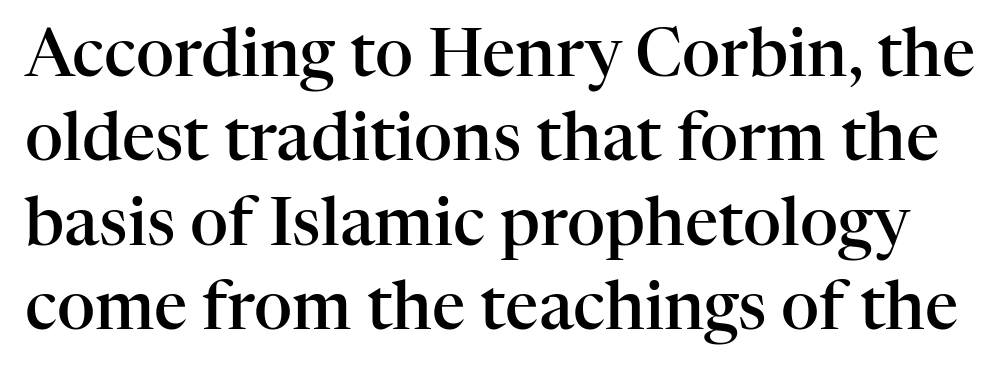
The foot of each line stays bare and open. This is serif lettering, the kind often seen in printed books. A bit beefed up — I'd call it semibold rather than bold. Do the characters align in a grid? No, the font is proportional. This sample uses plain, unmodified letter spacing. The passage shown stacks its lines at a standard gap.
